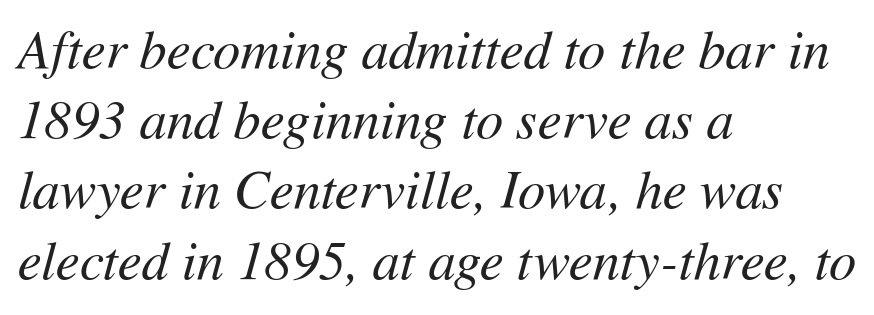
Line spacing here is normal. The weight tops out at a normal text grade. Slanted lettering throughout. Plain, unruled lines of type.
